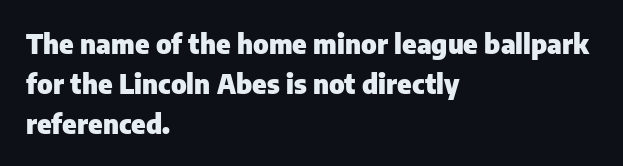
Q: Is the text bold? A: Yes.
Q: Is the text italic (slanted)? A: No, it is upright.
Q: Is the text underlined? A: No.
Q: How is the paragraph aligned? A: Left-aligned.
Q: Is the spacing between letters normal or unusually wide? A: Normal.
Q: Is the spacing between lines tight, normal or loose? A: Normal.
